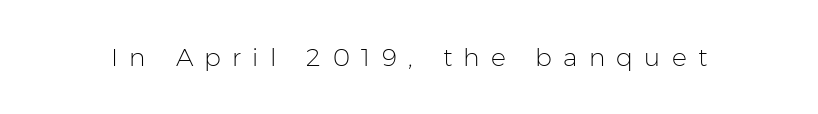
{"italic": "no", "bold": "no", "underline": "no", "letter_spacing": "wide", "letter_spacing_em": 0.45, "glyph_px": 25}
